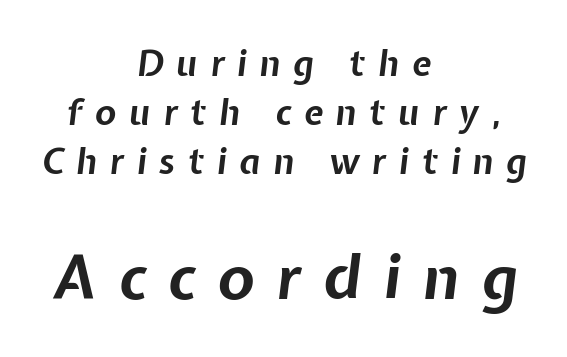
Q: Is the text bold? A: Yes.
Q: Is the text italic (slanted)? A: Yes, it leans right by about 7 degrees.
Q: Is the text underlined? A: No.
Q: How is the paragraph aligned? A: Centered.
Q: Is the spacing between letters normal or unusually wide? A: Unusually wide.
Q: Is the spacing between lines tight, normal or loose? A: Normal.
Q: Which block of text is set in a larger size, the first (top) or the second (bottom)? A: The second (bottom) one.
Q: Width (condensed, normal, or wide)? A: Normal.
Q: Stroke contrast? A: Low.
Q: x-height? A: Medium.
Q: Monospaced? A: No.
